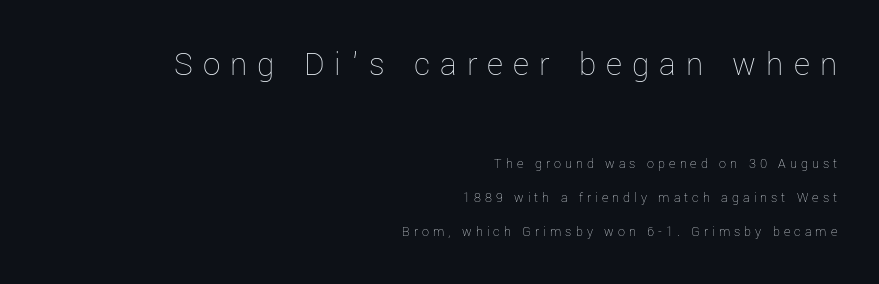
Q: Is the text bold? A: No.
Q: Is the text italic (slanted)? A: No, it is upright.
Q: Is the text underlined? A: No.
Q: How is the paragraph aligned? A: Right-aligned.
Q: Is the spacing between letters normal or unusually wide? A: Unusually wide.
Q: Is the spacing between lines tight, normal or loose? A: Loose.
Q: Which block of text is set in a larger size, the first (top) or the second (bottom)? A: The first (top) one.
Q: Width (condensed, normal, or wide)? A: Normal.
Q: Stroke contrast? A: Low.
Q: x-height? A: Medium.
Q: Monospaced? A: No.
